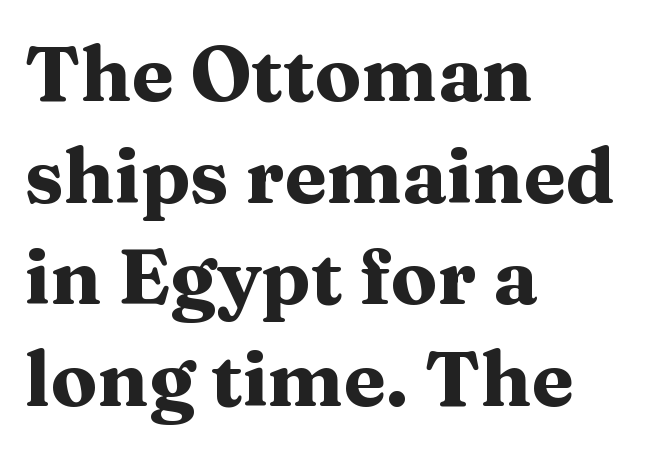
The letters sit at their default tracking, neither squeezed nor spread. Think of a printed novel: that variable character pitch is what you see here. This sample uses a serif face. Just letters on the line, the space beneath them empty. Students, observe: this is what conventionally led text looks like. This sample is left-justified, so line endings fall wherever the words run out.
